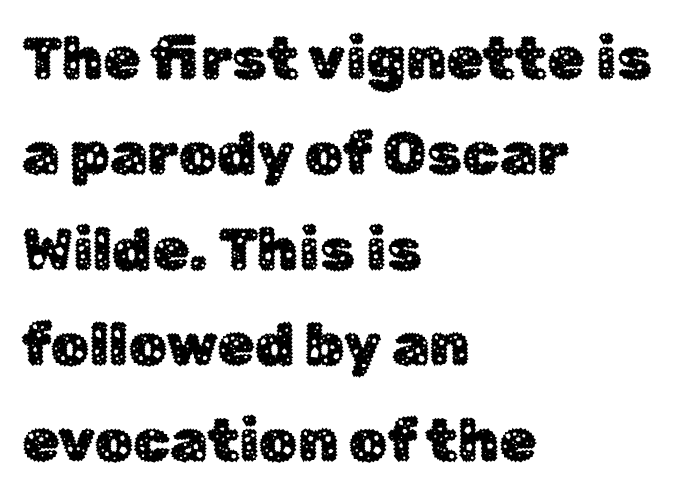
The image shows 60 px sans-serif type, upright; set left-aligned, normal line spacing (1.59x), normal letter spacing, not underlined; low stroke contrast and a medium x-height.
